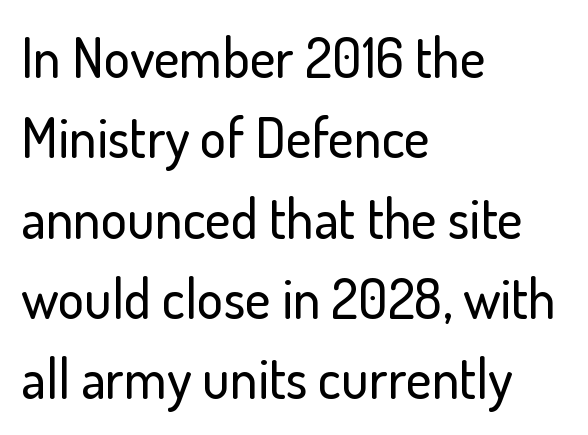
{"serif": "no", "italic": "no", "width": "normal", "stroke_contrast": "low", "x_height": "small", "monospaced": "no", "underline": "no", "align": "left", "line_spacing": "normal", "line_spacing_ratio": 1.46, "letter_spacing": "normal", "letter_spacing_em": 0.0, "glyph_px": 55}
